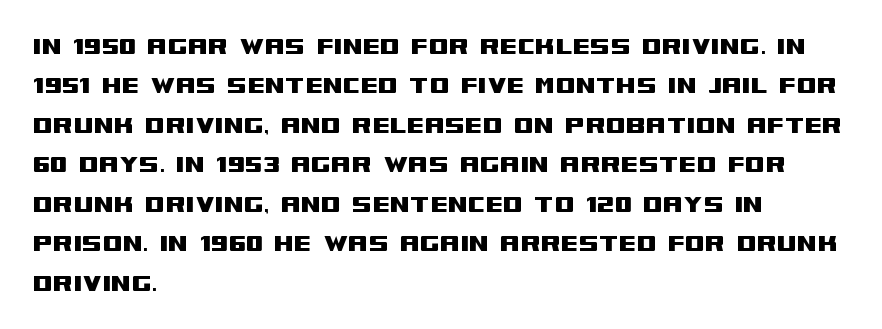
Q: Is the text italic (slanted)? A: No, it is upright.
Q: Is the typeface a serif or a sans-serif typeface? A: Sans-serif.
Q: Is the text underlined? A: No.
Q: How is the paragraph aligned? A: Left-aligned.
Q: Is the spacing between letters normal or unusually wide? A: Normal.
Q: Is the spacing between lines tight, normal or loose? A: Normal.
Q: Width (condensed, normal, or wide)? A: Wide.
Q: Stroke contrast? A: Medium.
Q: x-height? A: Large.
Q: Monospaced? A: No.
